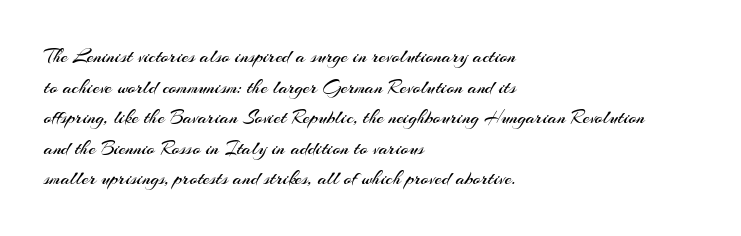
{"bold": "no", "underline": "no", "align": "left", "line_spacing": "normal", "line_spacing_ratio": 1.53, "letter_spacing": "normal", "letter_spacing_em": 0.0, "glyph_px": 20}
